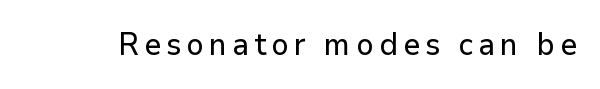
Q: Is the text italic (slanted)? A: No, it is upright.
Q: Is the typeface a serif or a sans-serif typeface? A: Sans-serif.
Q: Is the text underlined? A: No.
Q: Width (condensed, normal, or wide)? A: Normal.
Q: Stroke contrast? A: Low.
Q: x-height? A: Medium.
Q: Monospaced? A: No.
